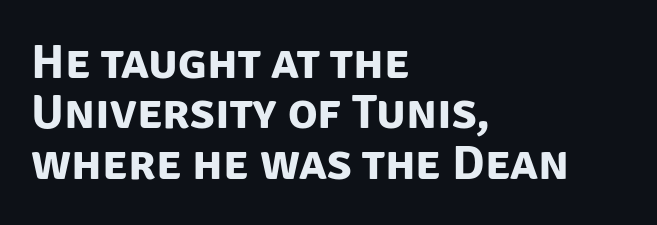
The image shows 49 px bold sans-serif type; set left-aligned, tight line spacing (1.03x), normal letter spacing, not underlined; low stroke contrast and a large x-height.
